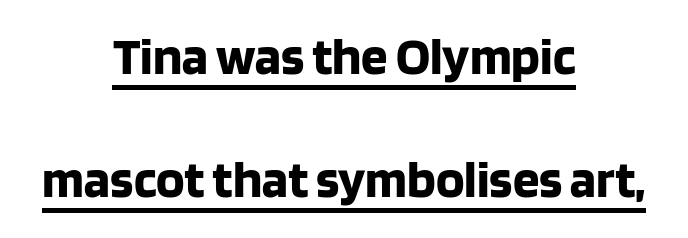
Q: Is the text bold? A: Yes.
Q: Is the text italic (slanted)? A: No, it is upright.
Q: Is the typeface a serif or a sans-serif typeface? A: Sans-serif.
Q: Is the text underlined? A: Yes.
Q: How is the paragraph aligned? A: Centered.
Q: Is the spacing between letters normal or unusually wide? A: Normal.
Q: Is the spacing between lines tight, normal or loose? A: Loose.
Q: Width (condensed, normal, or wide)? A: Normal.
Q: Stroke contrast? A: Low.
Q: x-height? A: Large.
Q: Monospaced? A: No.
